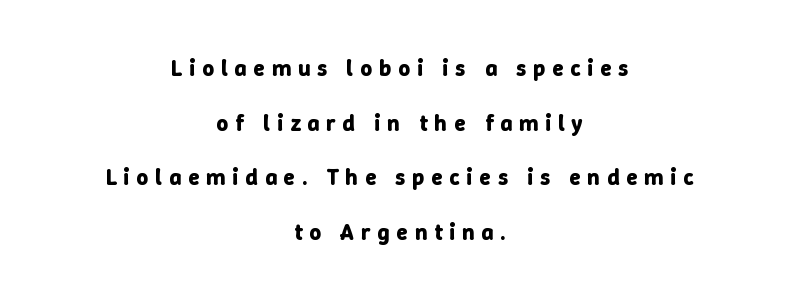
Caption: multi-line text, centered on the measure. The passage shown has open, widely tracked lettering throughout. This sample uses an upright cut, with every glyph sitting square on the baseline. How would I describe the line gaps? Wide and relaxed.
